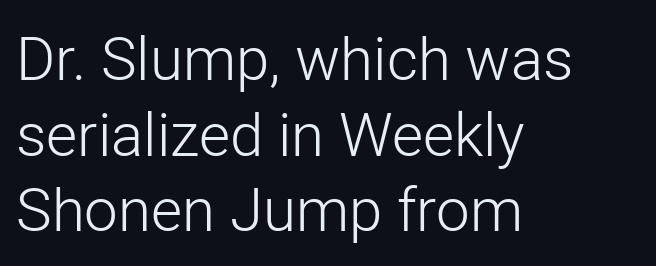
{"serif": "no", "italic": "no", "bold": "no", "weight": "light", "width": "normal", "stroke_contrast": "low", "x_height": "medium", "monospaced": "no", "underline": "no", "align": "left", "line_spacing": "normal", "line_spacing_ratio": 1.26, "letter_spacing": "normal", "letter_spacing_em": 0.0, "glyph_px": 60}
